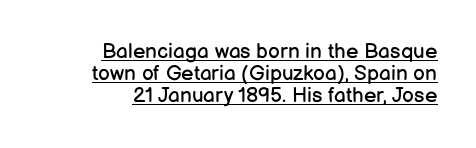
{"italic": "no", "bold": "no", "underline": "yes", "align": "right", "line_spacing": "tight", "line_spacing_ratio": 1.04, "letter_spacing": "normal", "letter_spacing_em": 0.0, "glyph_px": 21}
